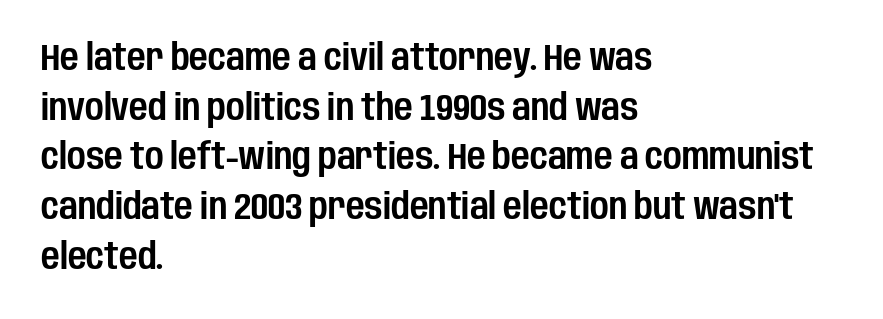
The paragraph shown leans on its left margin. Unlike a traditional serif, this face leaves its strokes unadorned. Just letters on the line, the space beneath them empty. Proportional: the letters do not fall into vertical columns. No extra tracking has been applied to these lines. Every stem runs plumb, perpendicular to the baseline.
